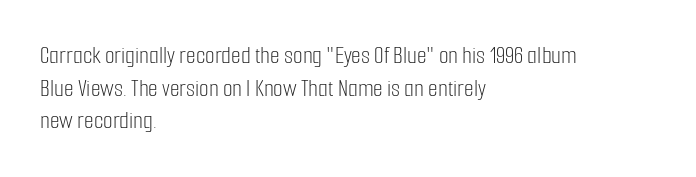
{"italic": "no", "bold": "no", "underline": "no", "align": "left", "line_spacing": "normal", "line_spacing_ratio": 1.31, "letter_spacing": "normal", "letter_spacing_em": 0.0, "glyph_px": 25}
